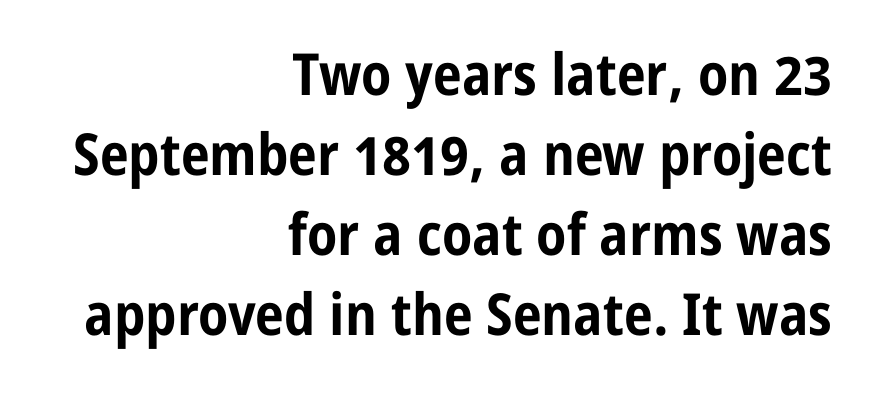
{"serif": "no", "italic": "no", "bold": "yes", "weight": "bold", "width": "condensed", "stroke_contrast": "low", "x_height": "medium", "monospaced": "no", "underline": "no", "align": "right", "line_spacing": "normal", "line_spacing_ratio": 1.38, "letter_spacing": "normal", "letter_spacing_em": 0.0, "glyph_px": 58}
